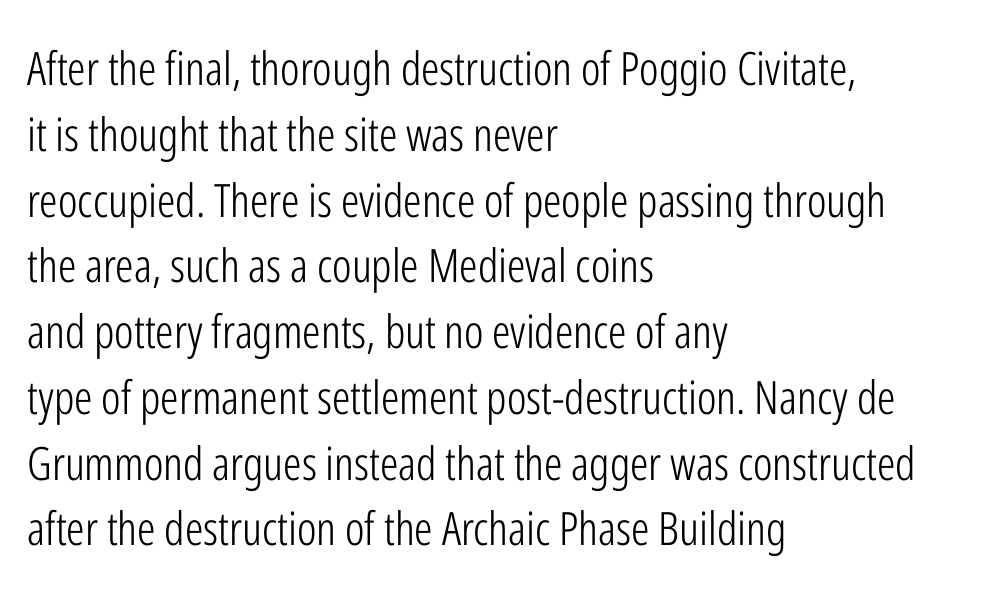
Q: Is the text bold? A: No.
Q: Is the text italic (slanted)? A: No, it is upright.
Q: Is the typeface a serif or a sans-serif typeface? A: Sans-serif.
Q: Is the text underlined? A: No.
Q: How is the paragraph aligned? A: Left-aligned.
Q: Is the spacing between letters normal or unusually wide? A: Normal.
Q: Is the spacing between lines tight, normal or loose? A: Normal.
Q: Width (condensed, normal, or wide)? A: Condensed.
Q: Stroke contrast? A: Low.
Q: x-height? A: Medium.
Q: Monospaced? A: No.
